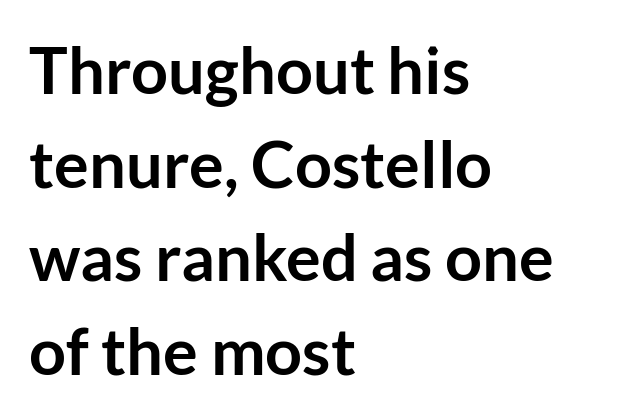
Q: Is the text bold? A: Yes.
Q: Is the text italic (slanted)? A: No, it is upright.
Q: Is the typeface a serif or a sans-serif typeface? A: Sans-serif.
Q: Is the text underlined? A: No.
Q: How is the paragraph aligned? A: Left-aligned.
Q: Is the spacing between letters normal or unusually wide? A: Normal.
Q: Is the spacing between lines tight, normal or loose? A: Normal.
Q: Width (condensed, normal, or wide)? A: Normal.
Q: Stroke contrast? A: Low.
Q: x-height? A: Medium.
Q: Monospaced? A: No.
